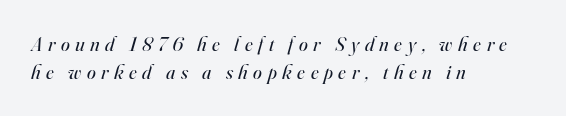
The space directly below the letters is spotless. Caption: expanded tracking, letters set apart. Is the stroke heavy? The answer is a plain regular-or-lighter. Which margin do the lines hug? The left one — the right edge is uneven. The passage shown stacks its lines at a standard gap. Compared with ordinary roman type, these characters are visibly tilted.
